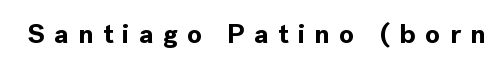
Q: Is the text bold? A: Yes.
Q: Is the text italic (slanted)? A: No, it is upright.
Q: Is the text underlined? A: No.
Q: Is the spacing between letters normal or unusually wide? A: Unusually wide.
